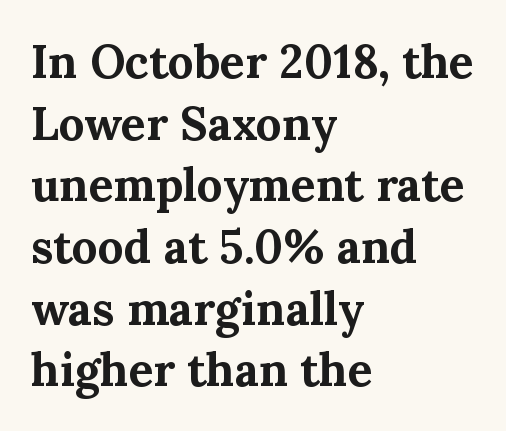
The image shows 46 px bold serif type, upright; set left-aligned, normal line spacing (1.34x), normal letter spacing, not underlined; medium stroke contrast and a medium x-height.
